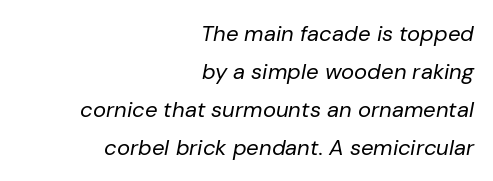
Is the block centered? No — it sits flush against the right margin. Stems here are at most as thick as an everyday book face. Clear beneath every line of the passage. Each word holds together tightly as a unit, with standard inter-letter gaps.
